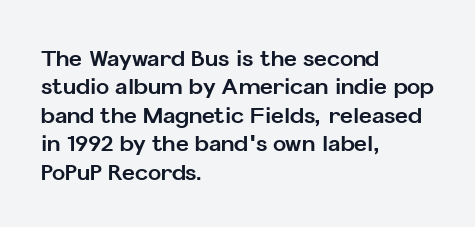
Q: Is the text bold? A: Yes.
Q: Is the text italic (slanted)? A: No, it is upright.
Q: Is the text underlined? A: No.
Q: How is the paragraph aligned? A: Left-aligned.
Q: Is the spacing between letters normal or unusually wide? A: Normal.
Q: Is the spacing between lines tight, normal or loose? A: Normal.
